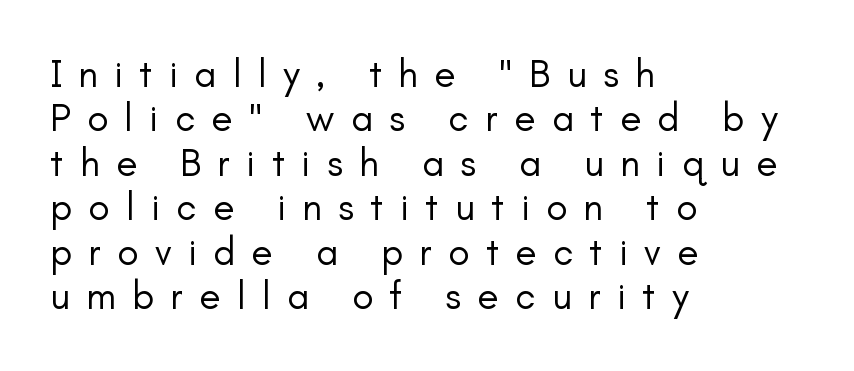
Q: Is the text bold? A: No.
Q: Is the text italic (slanted)? A: No, it is upright.
Q: Is the typeface a serif or a sans-serif typeface? A: Sans-serif.
Q: Is the text underlined? A: No.
Q: How is the paragraph aligned? A: Left-aligned.
Q: Is the spacing between letters normal or unusually wide? A: Unusually wide.
Q: Is the spacing between lines tight, normal or loose? A: Tight.
Q: Width (condensed, normal, or wide)? A: Normal.
Q: Stroke contrast? A: Low.
Q: x-height? A: Small.
Q: Monospaced? A: No.
